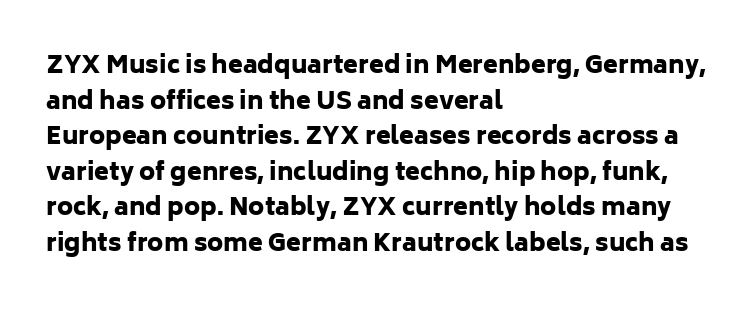
Q: Is the text bold? A: Yes.
Q: Is the text italic (slanted)? A: No, it is upright.
Q: Is the text underlined? A: No.
Q: How is the paragraph aligned? A: Left-aligned.
Q: Is the spacing between letters normal or unusually wide? A: Normal.
Q: Is the spacing between lines tight, normal or loose? A: Normal.
